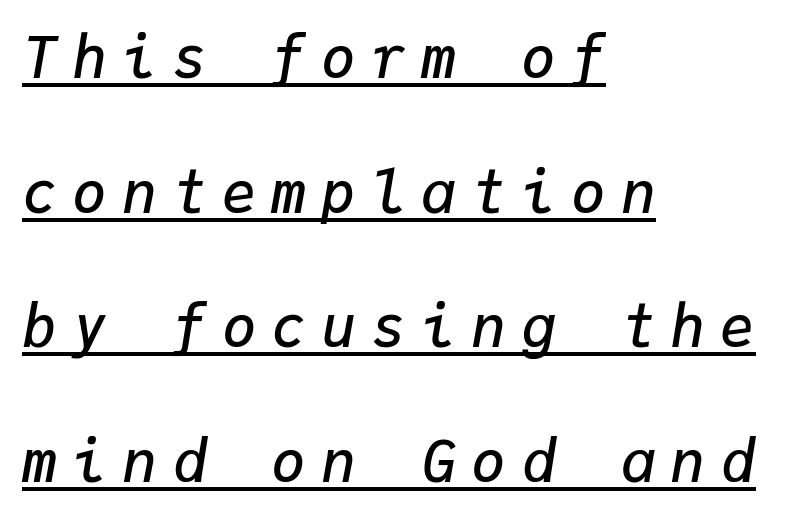
Every row of glyphs begins at an identical x-position on the left. The line-height multiplier appears high, well above default. The glyphs look as if they've been sheared to an angle. The passage shown has open, widely tracked lettering throughout.
